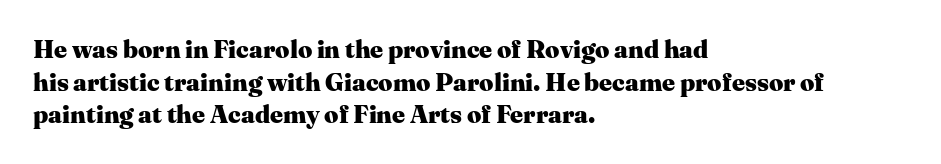
Q: Is the text bold? A: Yes.
Q: Is the text italic (slanted)? A: No, it is upright.
Q: Is the text underlined? A: No.
Q: How is the paragraph aligned? A: Left-aligned.
Q: Is the spacing between letters normal or unusually wide? A: Normal.
Q: Is the spacing between lines tight, normal or loose? A: Normal.
